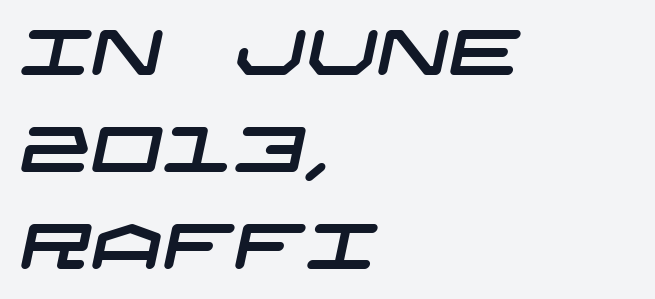
To sum up the face: it is a sans, with no serifs. Descender tails drop into unmarked territory. Evenly set lines give the paragraph a standard silhouette. The rendering keeps characters at their native spacing. The lines are quadded left.
